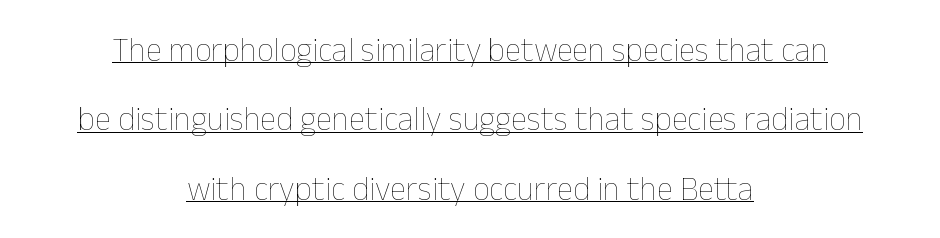
Each letter keeps its own natural width here, so spacing adapts to shape. Check the space under the baseline: a stroke is drawn there. Letter spacing: default. Is there any slant? The stems are plumb.
